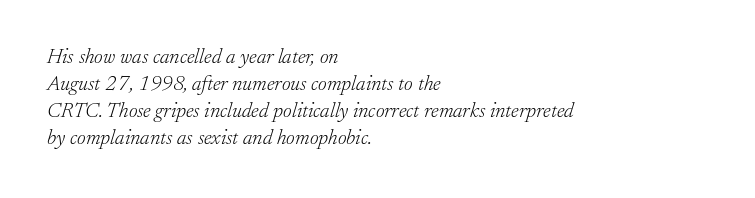
Q: Is the text bold? A: No.
Q: Is the text italic (slanted)? A: Yes, it leans right by about 17 degrees.
Q: Is the text underlined? A: No.
Q: How is the paragraph aligned? A: Left-aligned.
Q: Is the spacing between letters normal or unusually wide? A: Normal.
Q: Is the spacing between lines tight, normal or loose? A: Normal.
